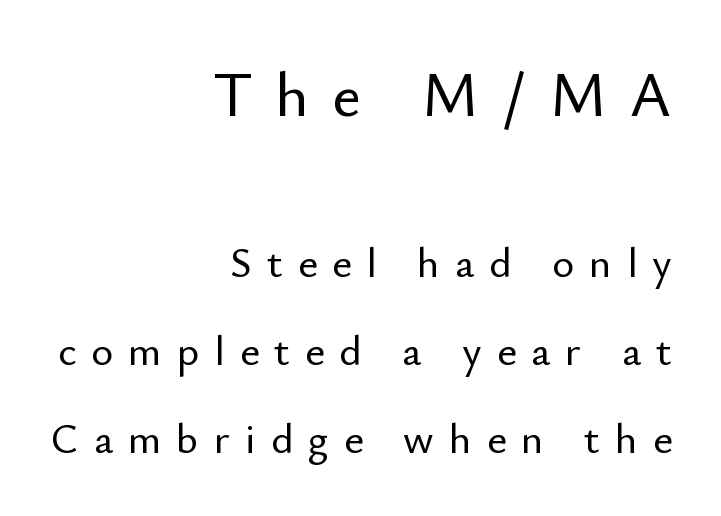
Q: Is the text italic (slanted)? A: No, it is upright.
Q: Is the typeface a serif or a sans-serif typeface? A: Sans-serif.
Q: Is the text underlined? A: No.
Q: How is the paragraph aligned? A: Right-aligned.
Q: Is the spacing between letters normal or unusually wide? A: Unusually wide.
Q: Is the spacing between lines tight, normal or loose? A: Loose.
Q: Which block of text is set in a larger size, the first (top) or the second (bottom)? A: The first (top) one.
Q: Width (condensed, normal, or wide)? A: Normal.
Q: Stroke contrast? A: Low.
Q: x-height? A: Small.
Q: Monospaced? A: No.
